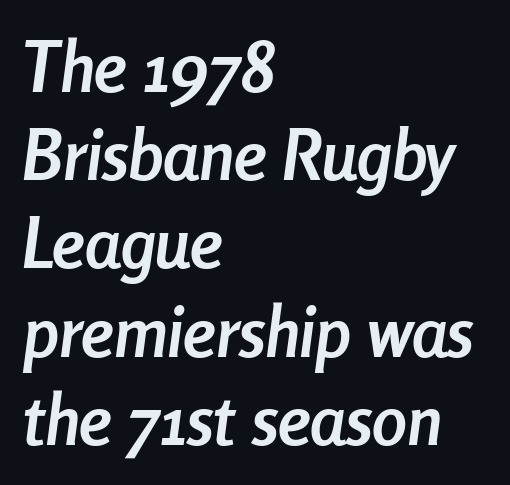
The image shows 70 px semibold, condensed type, italic (leaning right); set left-aligned, normal line spacing (1.26x), normal letter spacing, not underlined; low stroke contrast and a medium x-height.
